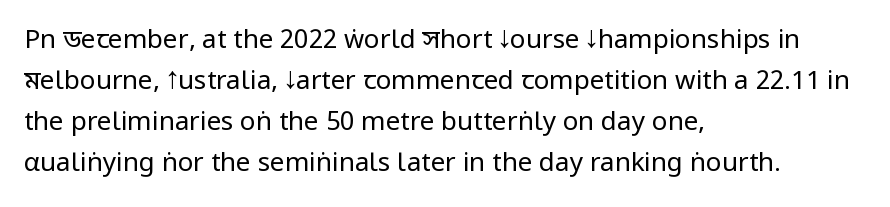
The words here are not underlined. Unbolded letterforms with no extra heft. Quick note: interline space is typical. These lines stack with their left ends in a neat column. Ordinary non-slanted type is in use. Here the glyphs are tracked normally, forming tight word shapes.
